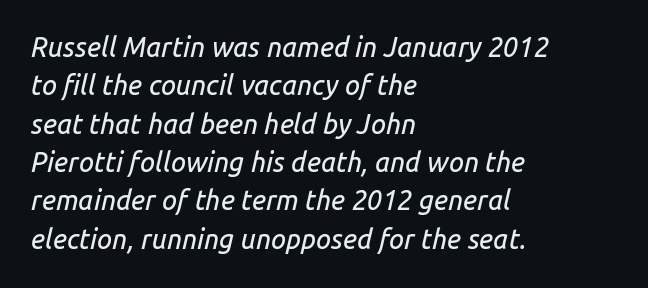
{"italic": "yes", "lean": "right", "slant_degrees": 14, "underline": "no", "align": "left", "line_spacing": "normal", "line_spacing_ratio": 1.42, "letter_spacing": "normal", "letter_spacing_em": 0.0, "glyph_px": 27}
